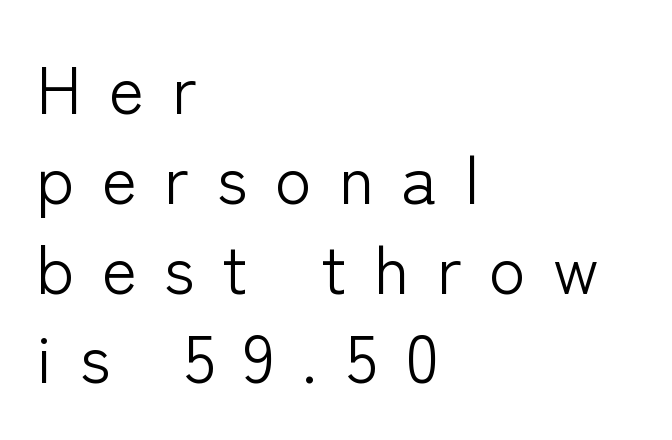
The image shows 67 px light sans-serif type, upright; set left-aligned, normal line spacing (1.34x), unusually wide letter spacing (+0.41 em), not underlined; low stroke contrast and a medium x-height.
